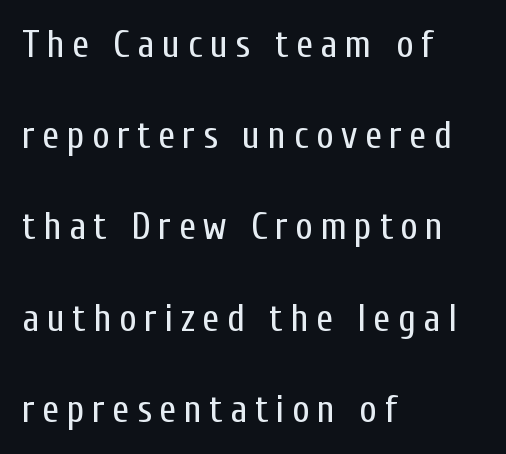
These lines have a slow, spaced-out rhythm from letter to letter. Leading is clearly above the norm, producing a sparse column. Rendered with straight, roman letterforms. The letters advance in unequal steps, a hallmark of proportional type.
